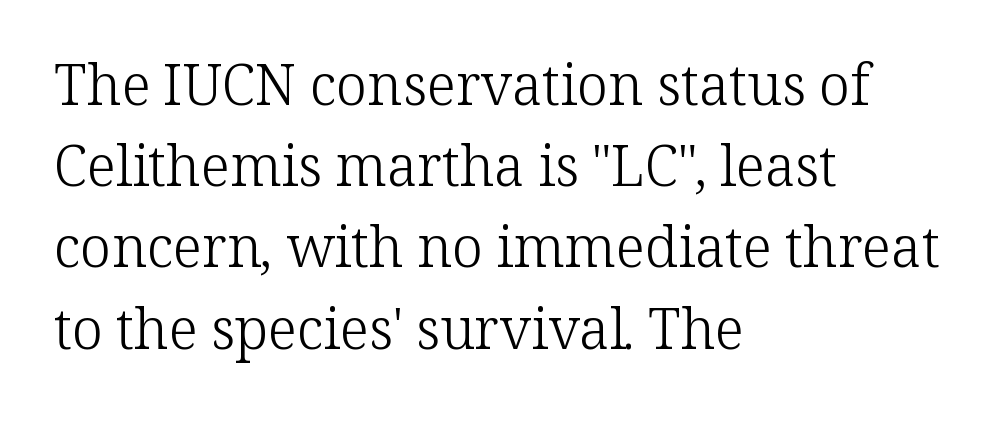
Q: Is the text bold? A: No.
Q: Is the text italic (slanted)? A: No, it is upright.
Q: Is the typeface a serif or a sans-serif typeface? A: Serif.
Q: Is the text underlined? A: No.
Q: How is the paragraph aligned? A: Left-aligned.
Q: Is the spacing between letters normal or unusually wide? A: Normal.
Q: Is the spacing between lines tight, normal or loose? A: Normal.
Q: Width (condensed, normal, or wide)? A: Normal.
Q: Stroke contrast? A: Low.
Q: x-height? A: Medium.
Q: Monospaced? A: No.
